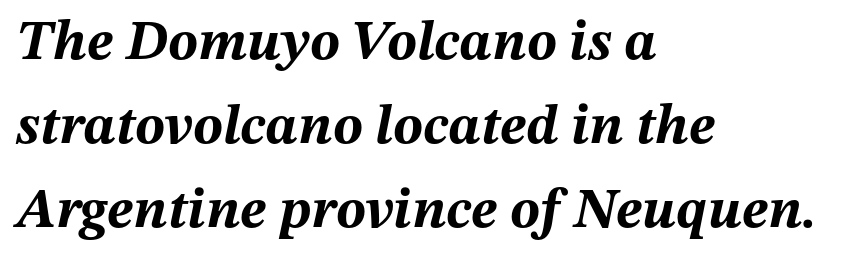
Q: Is the text bold? A: Yes.
Q: Is the text italic (slanted)? A: Yes, it leans right by about 12 degrees.
Q: Is the text underlined? A: No.
Q: How is the paragraph aligned? A: Left-aligned.
Q: Is the spacing between letters normal or unusually wide? A: Normal.
Q: Is the spacing between lines tight, normal or loose? A: Normal.
Q: Width (condensed, normal, or wide)? A: Normal.
Q: Stroke contrast? A: Medium.
Q: x-height? A: Medium.
Q: Monospaced? A: No.
